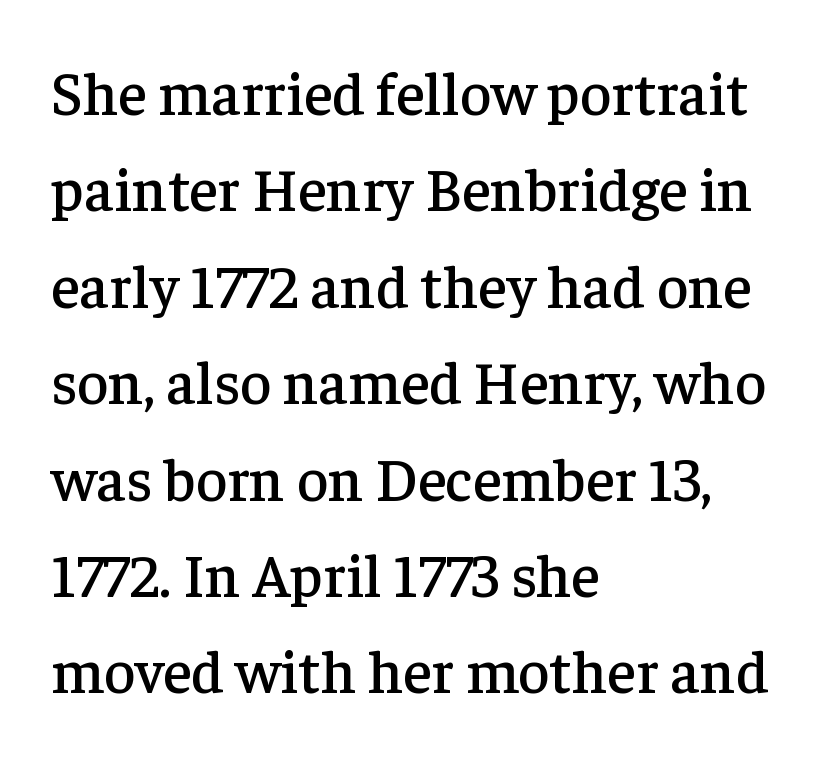
{"serif": "yes", "italic": "no", "width": "normal", "stroke_contrast": "low", "x_height": "medium", "monospaced": "no", "underline": "no", "align": "left", "line_spacing": "normal", "line_spacing_ratio": 1.58, "letter_spacing": "normal", "letter_spacing_em": 0.0, "glyph_px": 61}
